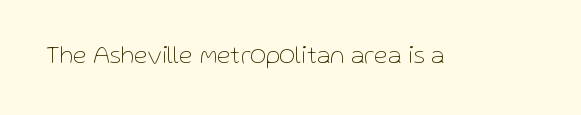
The rendering keeps characters at their native spacing. The font sits on the lighter half of the weight spectrum, regular included. Quick note: underline off. Is there any slant? The stems are plumb.
